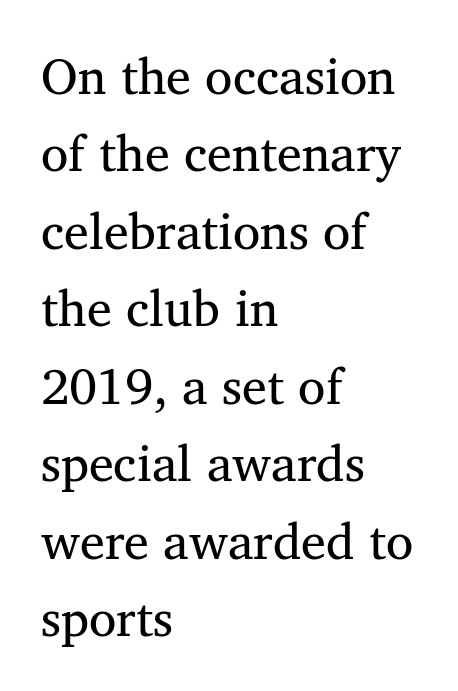
{"serif": "yes", "bold": "no", "weight": "regular", "width": "normal", "stroke_contrast": "medium", "x_height": "medium", "monospaced": "no", "underline": "no", "align": "left", "line_spacing": "normal", "line_spacing_ratio": 1.55, "letter_spacing": "normal", "letter_spacing_em": 0.0, "glyph_px": 50}
